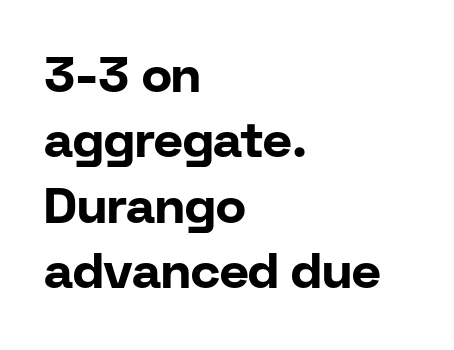
The image shows 50 px bold sans-serif type, upright; set left-aligned, normal line spacing (1.31x), normal letter spacing, not underlined; low stroke contrast and a medium x-height.
